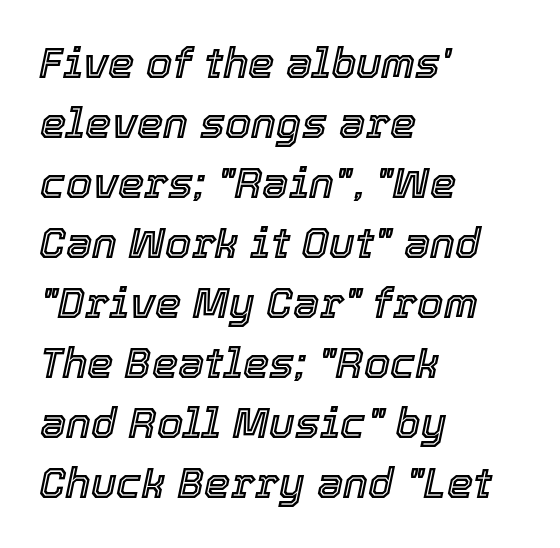
Q: Is the text italic (slanted)? A: Yes, it leans right by about 12 degrees.
Q: Is the text underlined? A: No.
Q: How is the paragraph aligned? A: Left-aligned.
Q: Is the spacing between letters normal or unusually wide? A: Normal.
Q: Is the spacing between lines tight, normal or loose? A: Normal.
Q: Width (condensed, normal, or wide)? A: Normal.
Q: x-height? A: Medium.
Q: Monospaced? A: No.
